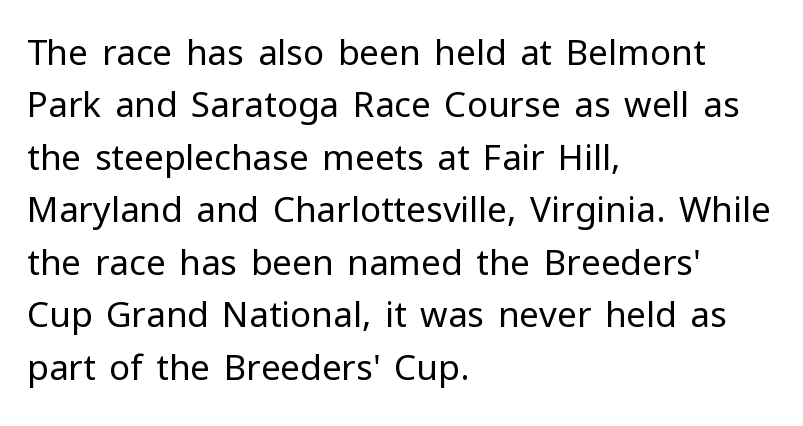
This rendering features lettering with no underline. A typesetter would call this proportional, since set widths differ per character. Line spacing here is normal. The type sits square on the baseline with zero lean.
